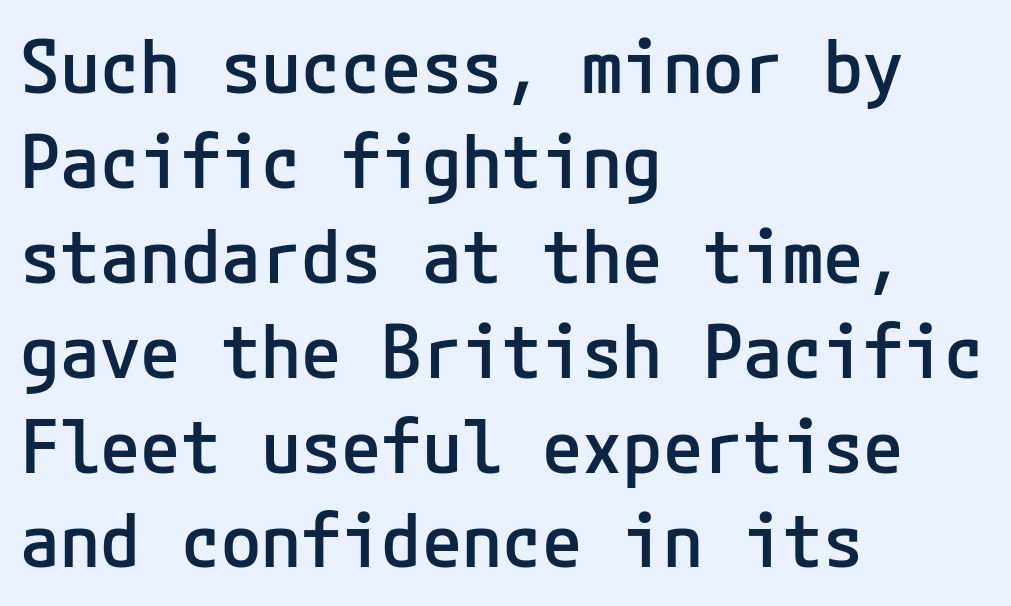
The image shows 73 px semibold sans-serif type, upright; set left-aligned, normal line spacing (1.3x), normal letter spacing, not underlined; low stroke contrast and a medium x-height.
